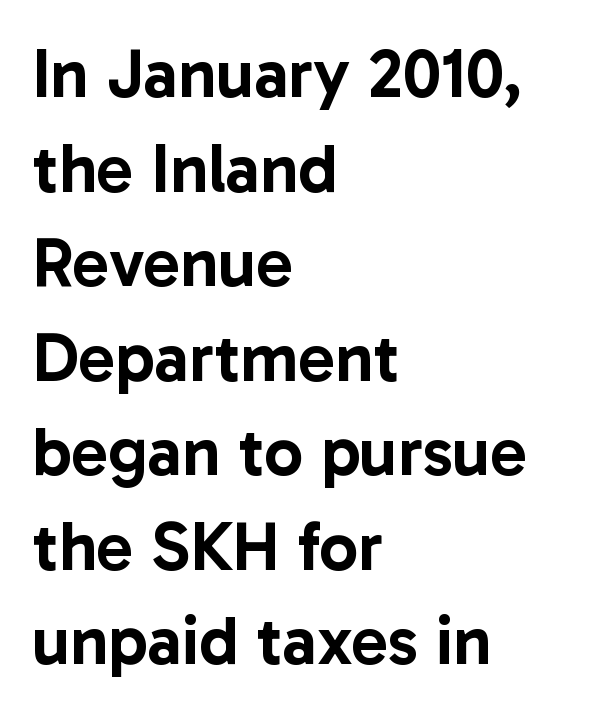
Q: Is the text italic (slanted)? A: No, it is upright.
Q: Is the typeface a serif or a sans-serif typeface? A: Sans-serif.
Q: Is the text underlined? A: No.
Q: How is the paragraph aligned? A: Left-aligned.
Q: Is the spacing between letters normal or unusually wide? A: Normal.
Q: Is the spacing between lines tight, normal or loose? A: Normal.
Q: Width (condensed, normal, or wide)? A: Normal.
Q: Stroke contrast? A: Low.
Q: x-height? A: Medium.
Q: Monospaced? A: No.
